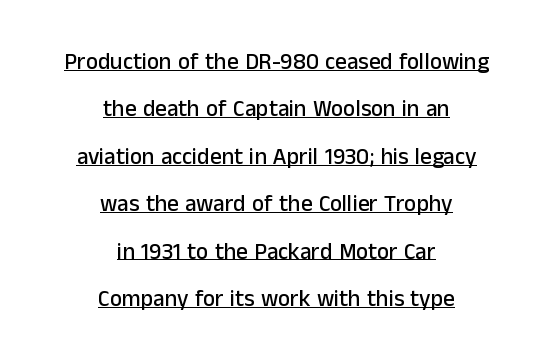
Every word sits above its own underline. The type sits square on the baseline with zero lean. Vertical spacing — loose. There is no visible air inserted between adjacent glyphs. A centered setting, common on invitations and titles, is used for this passage.
